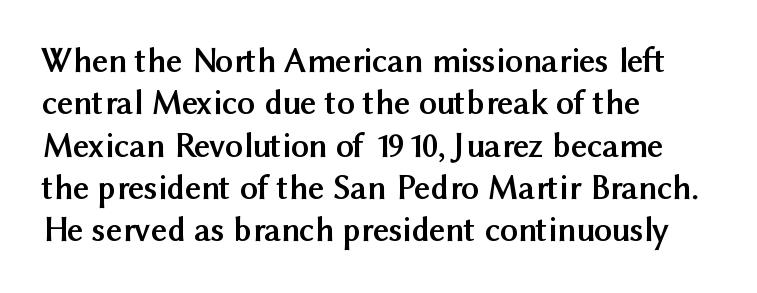
The image shows 35 px semibold sans-serif type, upright; set left-aligned, line spacing 1.21x, normal letter spacing, not underlined; medium stroke contrast and a medium x-height.
